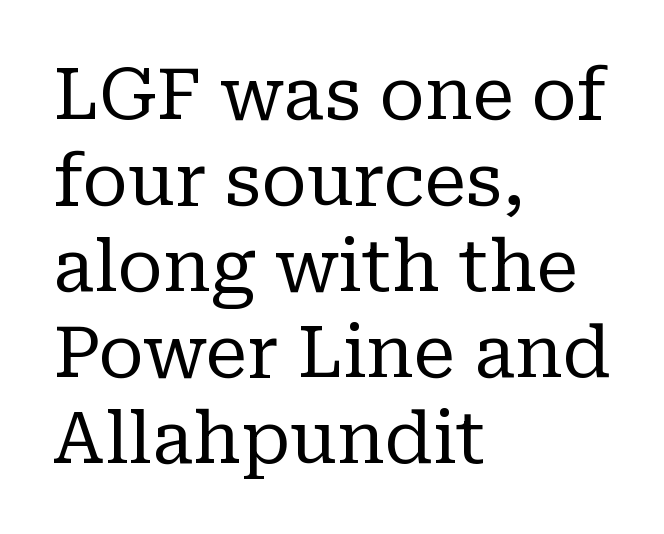
{"serif": "yes", "italic": "no", "bold": "no", "weight": "regular", "width": "normal", "stroke_contrast": "low", "x_height": "medium", "monospaced": "no", "underline": "no", "align": "left", "line_spacing_ratio": 1.21, "letter_spacing": "normal", "letter_spacing_em": 0.0, "glyph_px": 71}
